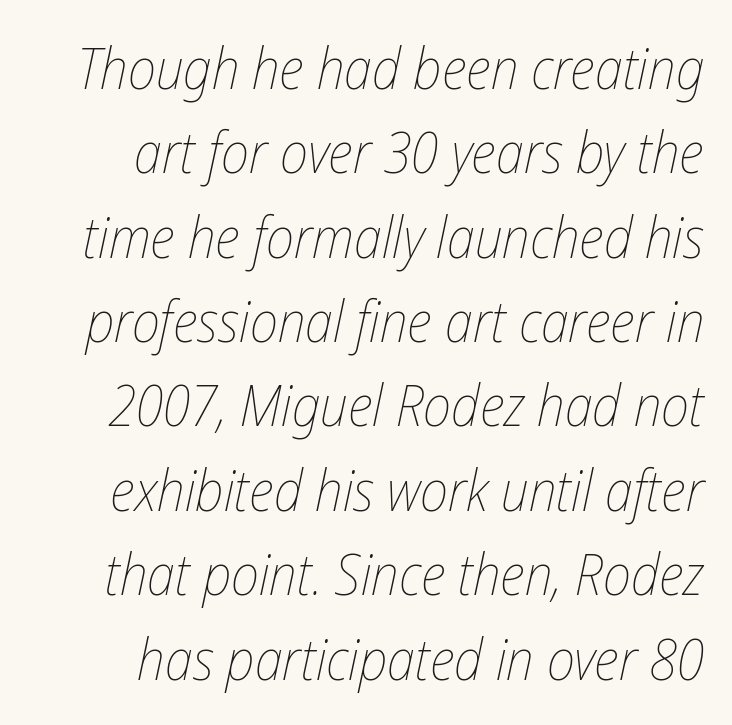
{"italic": "yes", "lean": "right", "slant_degrees": 12, "bold": "no", "weight": "thin", "width": "condensed", "stroke_contrast": "low", "x_height": "medium", "monospaced": "no", "underline": "no", "align": "right", "line_spacing": "normal", "line_spacing_ratio": 1.48, "letter_spacing": "normal", "letter_spacing_em": 0.0, "glyph_px": 57}
